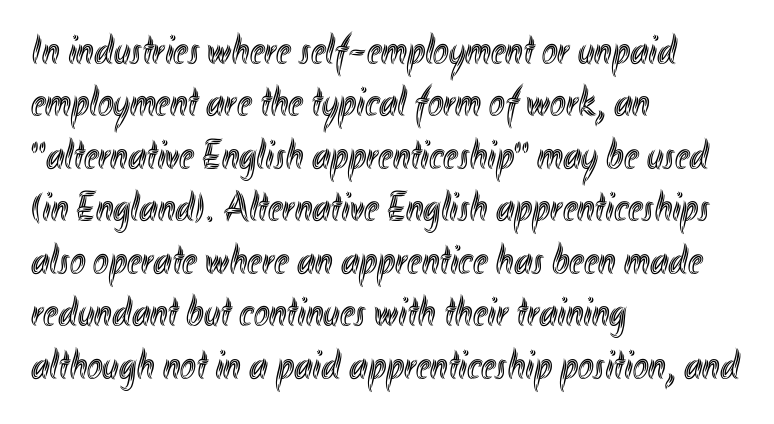
The image shows 42 px condensed type; set left-aligned, normal line spacing (1.25x), normal letter spacing, not underlined; a small x-height.
